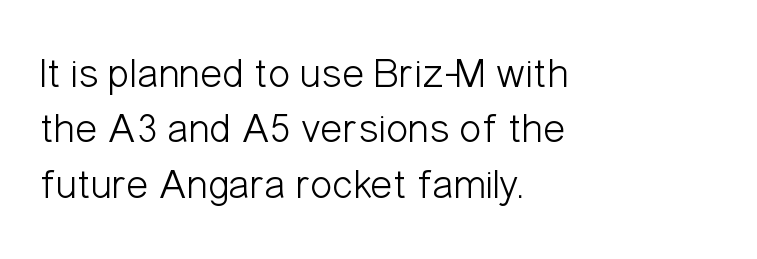
Q: Is the text bold? A: No.
Q: Is the text italic (slanted)? A: No, it is upright.
Q: Is the typeface a serif or a sans-serif typeface? A: Sans-serif.
Q: Is the text underlined? A: No.
Q: How is the paragraph aligned? A: Left-aligned.
Q: Is the spacing between letters normal or unusually wide? A: Normal.
Q: Is the spacing between lines tight, normal or loose? A: Normal.
Q: Width (condensed, normal, or wide)? A: Condensed.
Q: Stroke contrast? A: Low.
Q: x-height? A: Medium.
Q: Monospaced? A: No.
